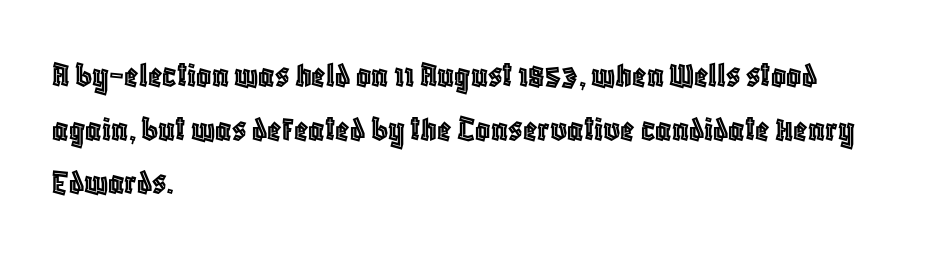
Q: Is the text italic (slanted)? A: No, it is upright.
Q: Is the text underlined? A: No.
Q: How is the paragraph aligned? A: Left-aligned.
Q: Is the spacing between letters normal or unusually wide? A: Normal.
Q: Is the spacing between lines tight, normal or loose? A: Normal.
Q: Width (condensed, normal, or wide)? A: Condensed.
Q: x-height? A: Large.
Q: Monospaced? A: No.
